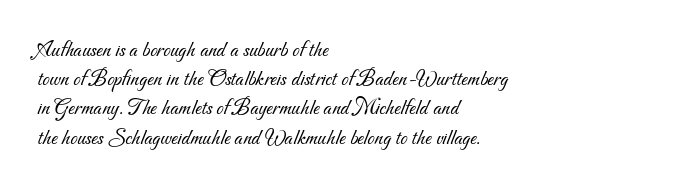
{"bold": "no", "underline": "no", "align": "left", "line_spacing": "normal", "line_spacing_ratio": 1.27, "letter_spacing": "normal", "letter_spacing_em": 0.0, "glyph_px": 23}
